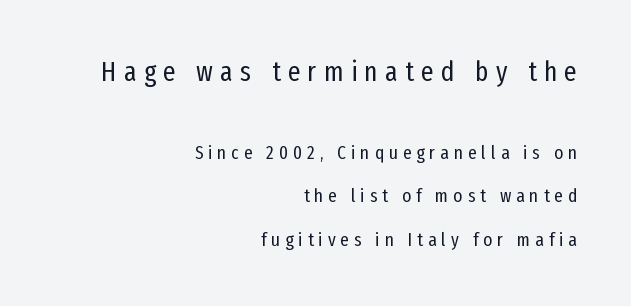
{"serif": "no", "italic": "no", "bold": "no", "weight": "regular", "width": "condensed", "stroke_contrast": "low", "x_height": "medium", "monospaced": "no", "underline": "no", "align": "right", "line_spacing": "loose", "line_spacing_ratio": 2.29, "letter_spacing": "wide", "letter_spacing_em": 0.26, "larger_block": "first", "size_ratio": 1.47, "glyph_px": 28}
